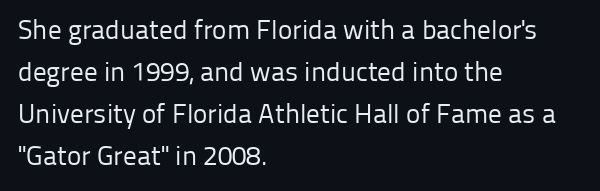
The image shows 27 px text type, upright; set left-aligned, normal line spacing (1.56x), normal letter spacing, not underlined.
